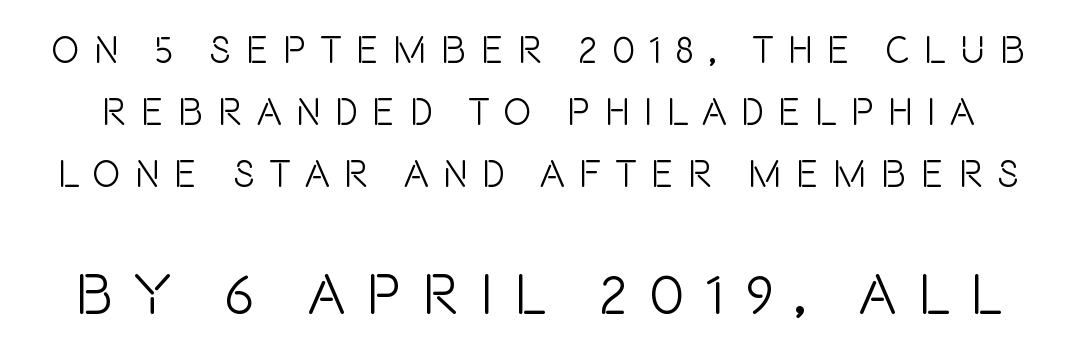
The image shows 57 px light, condensed sans-serif type, upright; set normal line spacing (1.63x), unusually wide letter spacing (+0.37 em), not underlined; the second (bottom) block is 1.5x larger; low stroke contrast and a large x-height.
